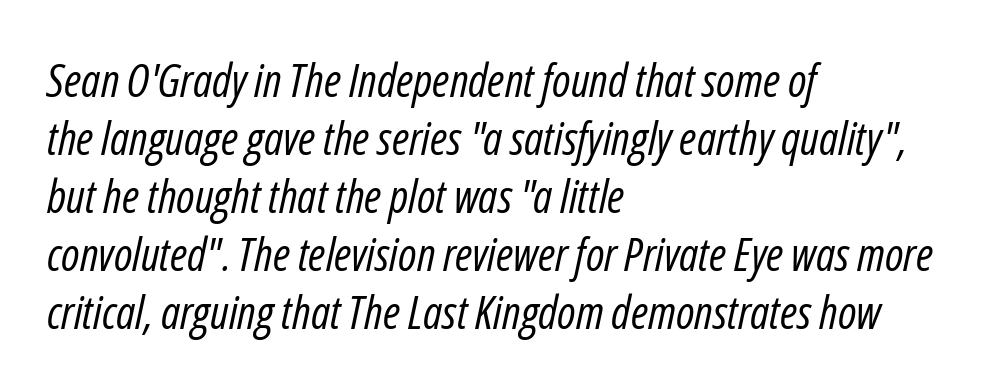
Q: Is the text bold? A: No.
Q: Is the text italic (slanted)? A: Yes, it leans right by about 12 degrees.
Q: Is the text underlined? A: No.
Q: How is the paragraph aligned? A: Left-aligned.
Q: Is the spacing between letters normal or unusually wide? A: Normal.
Q: Is the spacing between lines tight, normal or loose? A: Normal.
Q: Width (condensed, normal, or wide)? A: Condensed.
Q: Stroke contrast? A: Low.
Q: x-height? A: Medium.
Q: Monospaced? A: No.
